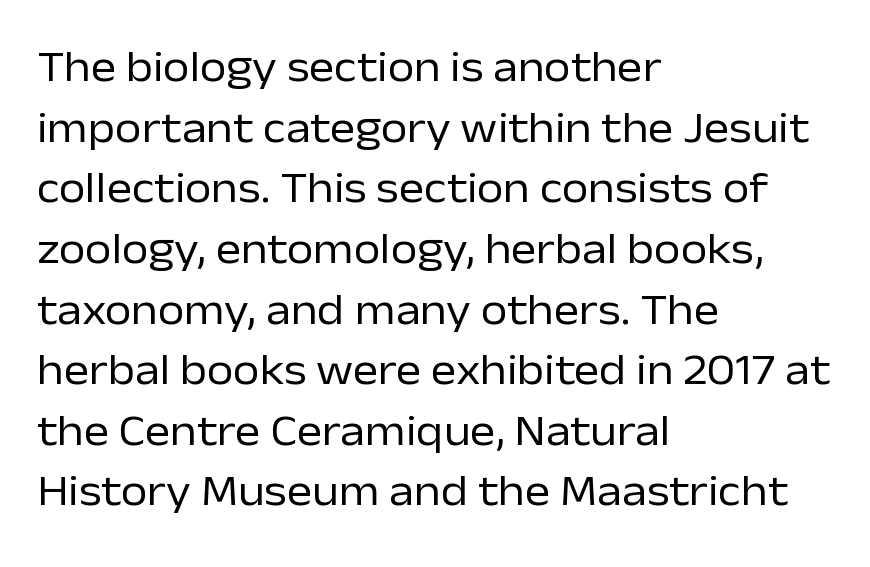
The line-height multiplier appears to be the usual default. Character widths vary here, with narrow letters taking less room than wide ones. The space beneath each line is pristine and unruled. This is not heavy type; no bold has been used. Is the letter spacing exaggerated? No — it looks like the ordinary default.
